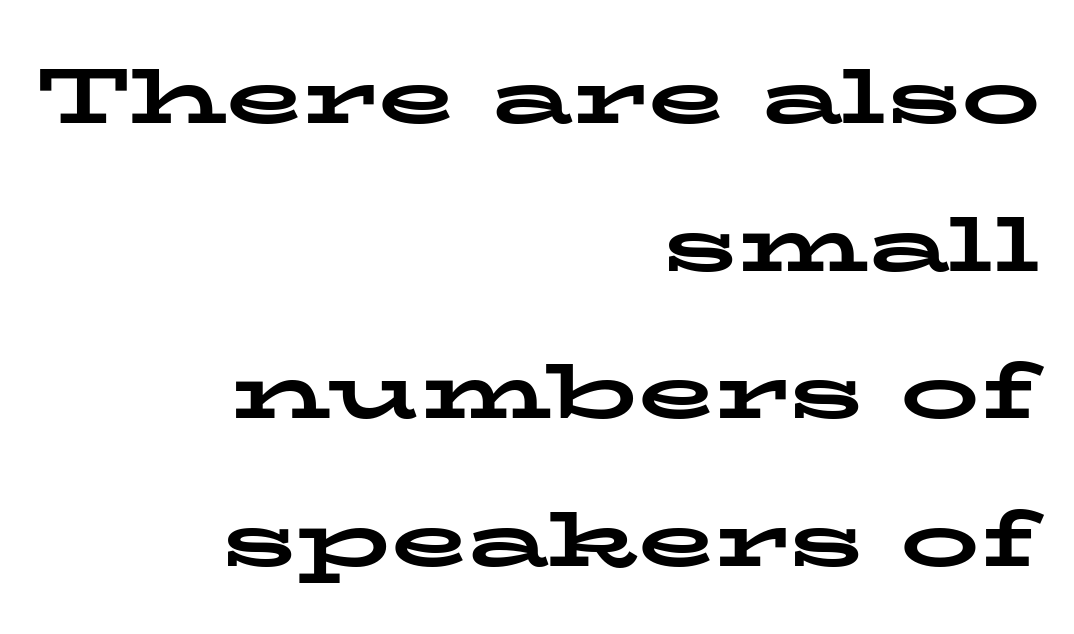
Q: Is the text bold? A: Yes.
Q: Is the text italic (slanted)? A: No, it is upright.
Q: Is the typeface a serif or a sans-serif typeface? A: Serif.
Q: Is the text underlined? A: No.
Q: How is the paragraph aligned? A: Right-aligned.
Q: Is the spacing between letters normal or unusually wide? A: Normal.
Q: Width (condensed, normal, or wide)? A: Wide.
Q: Stroke contrast? A: Low.
Q: x-height? A: Medium.
Q: Monospaced? A: No.
